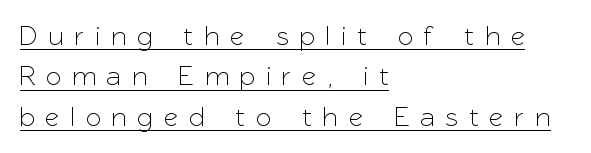
{"italic": "no", "underline": "yes", "align": "left", "line_spacing": "normal", "line_spacing_ratio": 1.5, "letter_spacing": "wide", "letter_spacing_em": 0.44, "glyph_px": 27}
